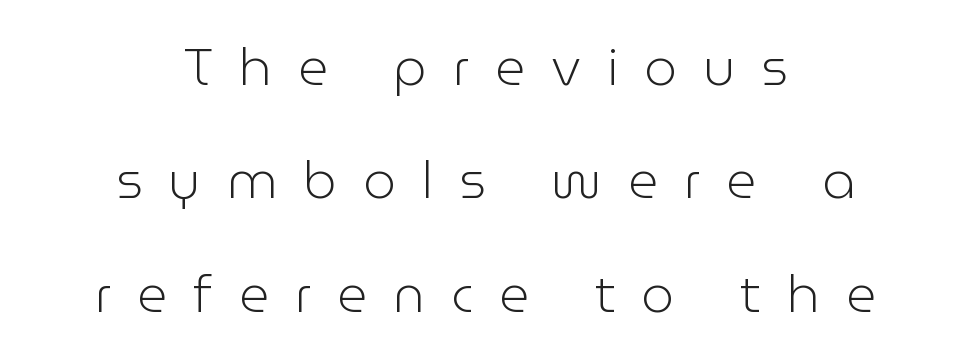
{"serif": "no", "italic": "no", "bold": "no", "weight": "light", "width": "normal", "stroke_contrast": "low", "x_height": "medium", "monospaced": "no", "underline": "no", "align": "center", "line_spacing": "loose", "line_spacing_ratio": 2.18, "letter_spacing": "wide", "letter_spacing_em": 0.5, "glyph_px": 52}
